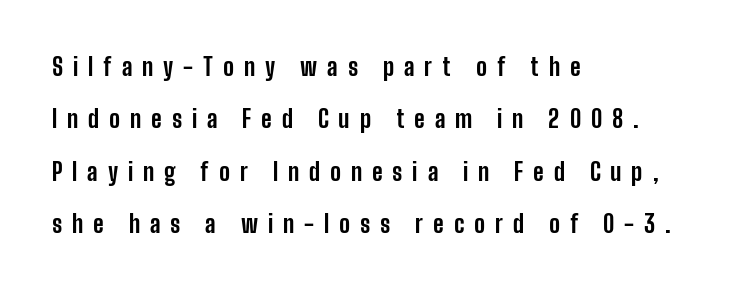
The image shows 24 px bold type, upright; set left-aligned, loose line spacing (2.18x), unusually wide letter spacing (+0.41 em), not underlined.
